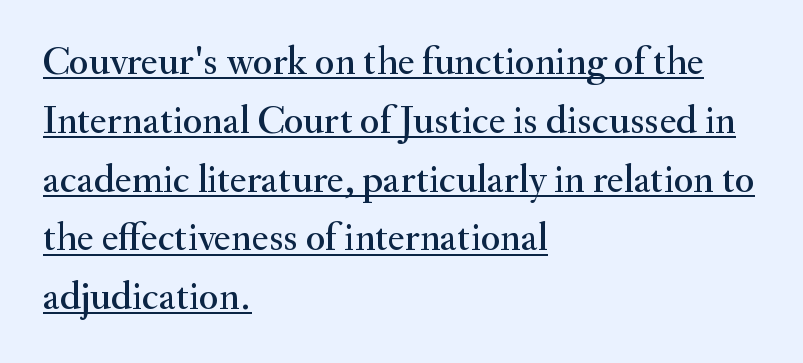
Q: Is the text italic (slanted)? A: No, it is upright.
Q: Is the typeface a serif or a sans-serif typeface? A: Serif.
Q: Is the text underlined? A: Yes.
Q: How is the paragraph aligned? A: Left-aligned.
Q: Is the spacing between letters normal or unusually wide? A: Normal.
Q: Is the spacing between lines tight, normal or loose? A: Normal.
Q: Width (condensed, normal, or wide)? A: Normal.
Q: Stroke contrast? A: Medium.
Q: x-height? A: Small.
Q: Monospaced? A: No.
